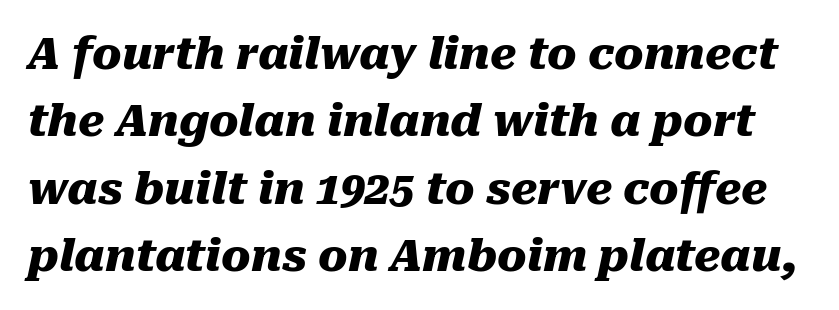
{"italic": "yes", "lean": "right", "slant_degrees": 10, "bold": "yes", "weight": "heavy", "width": "normal", "stroke_contrast": "medium", "x_height": "medium", "monospaced": "no", "underline": "no", "line_spacing": "normal", "line_spacing_ratio": 1.53, "letter_spacing": "normal", "letter_spacing_em": 0.0, "glyph_px": 44}
